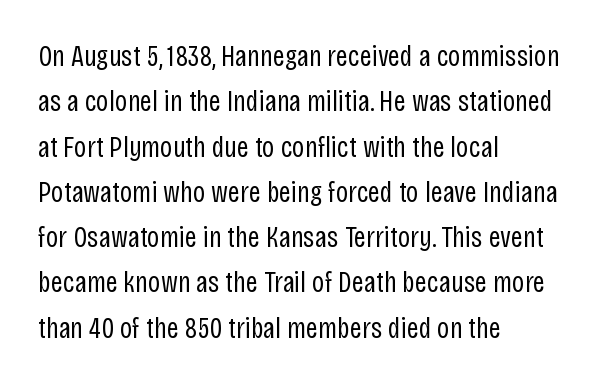
{"serif": "no", "italic": "no", "bold": "no", "weight": "regular", "width": "condensed", "stroke_contrast": "low", "x_height": "large", "monospaced": "no", "underline": "no", "align": "left", "line_spacing": "normal", "line_spacing_ratio": 1.51, "letter_spacing": "normal", "letter_spacing_em": 0.0, "glyph_px": 30}
